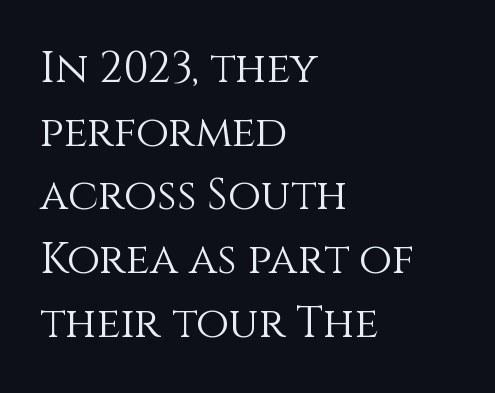
The letterforms sit shoulder to shoulder at normal distance. Looks like regular typesetting: each glyph gets only the width it needs. A student would call this left alignment; a typographer would say flush left, rag right. Every character sits straight up, as roman type does. Whoever set this chose a conventional vertical rhythm.
